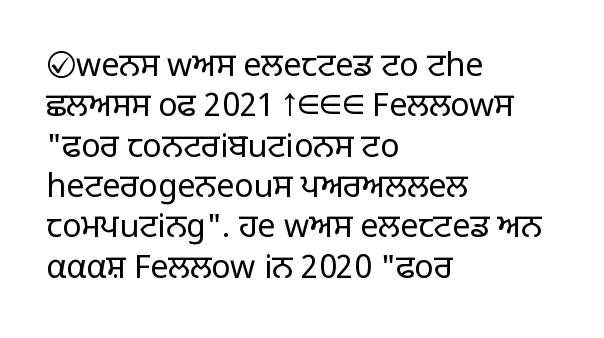
{"serif": "no", "italic": "no", "bold": "no", "weight": "light", "width": "normal", "stroke_contrast": "low", "x_height": "large", "monospaced": "no", "underline": "no", "align": "left", "line_spacing": "normal", "line_spacing_ratio": 1.26, "letter_spacing": "normal", "letter_spacing_em": 0.0, "glyph_px": 32}
